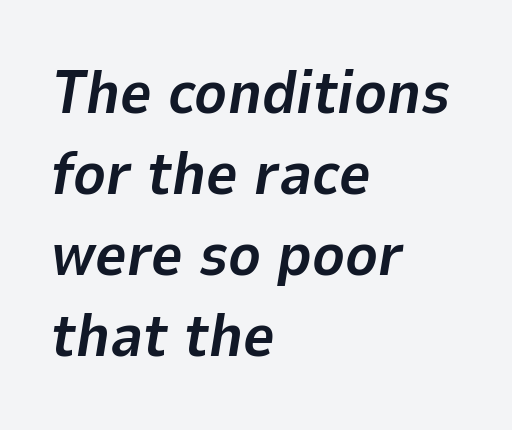
Here the designer chose a conventional face with non-uniform glyph widths. Heavy, bold letterforms. Slanted lettering throughout. Letter spacing: default. Unmarked baselines from the first word to the last.
